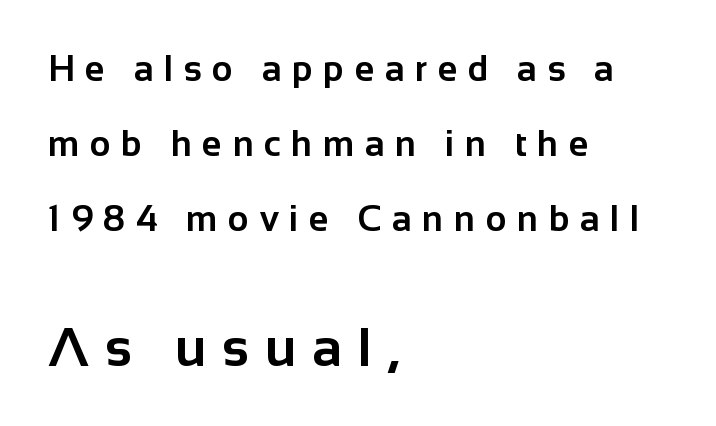
Note the varied advance widths — an 'i' is clearly narrower than an 'm'. Type style note: lacks serifs. The rendering uses a large line-height, opening up the rows. The setting favours the left margin, as ordinary paragraphs usually do.
